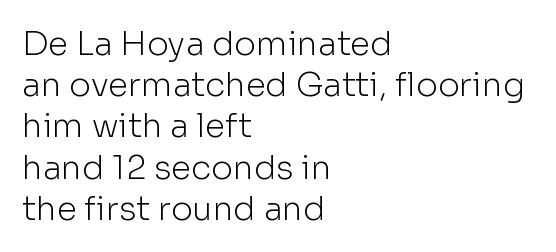
The image shows 33 px light sans-serif type, upright; set left-aligned, normal line spacing (1.25x), normal letter spacing, not underlined; low stroke contrast and a medium x-height.
